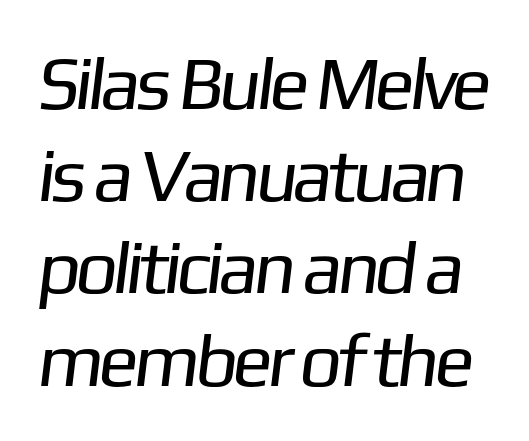
The image shows 75 px regular-weight sans-serif type; set line spacing 1.23x, normal letter spacing, not underlined; low stroke contrast and a medium x-height.
